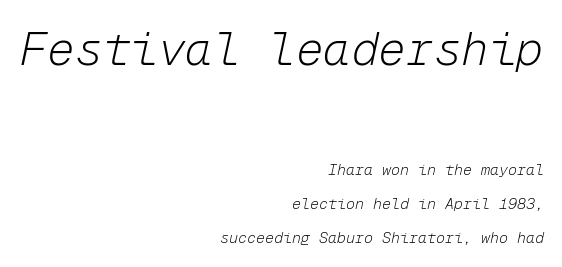
Vertical spacing — loose. This sample has the even, mechanical cadence of fixed-width lettering. Leftover space on each line is placed entirely before the opening word. Counters stay open thanks to moderate or lighter strokes. The space beneath each line is pristine and unruled. The upper block of text is set noticeably larger than the block beneath it.
